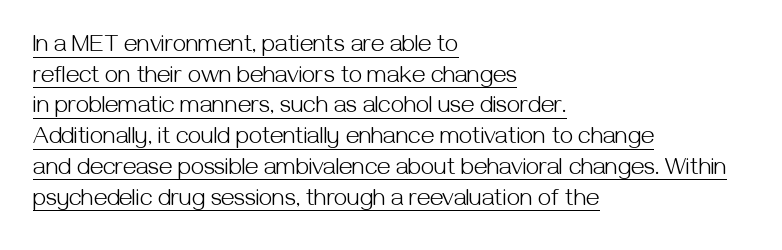
{"italic": "no", "bold": "no", "underline": "yes", "align": "left", "line_spacing": "normal", "line_spacing_ratio": 1.28, "letter_spacing": "normal", "letter_spacing_em": 0.0, "glyph_px": 24}
